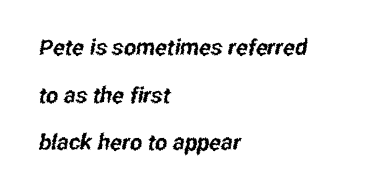
{"underline": "no", "align": "left", "line_spacing": "loose", "line_spacing_ratio": 2.17, "letter_spacing": "normal", "letter_spacing_em": 0.0, "glyph_px": 22}
